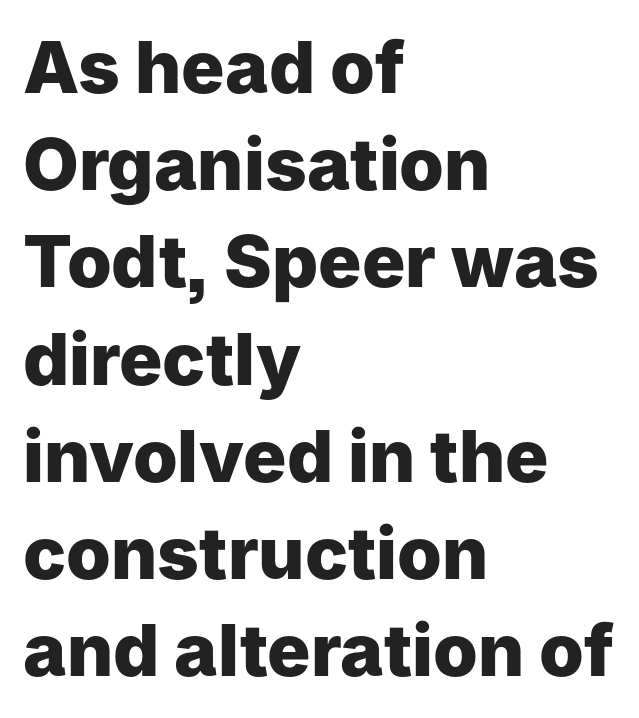
Q: Is the text bold? A: Yes.
Q: Is the text italic (slanted)? A: No, it is upright.
Q: Is the typeface a serif or a sans-serif typeface? A: Sans-serif.
Q: Is the text underlined? A: No.
Q: How is the paragraph aligned? A: Left-aligned.
Q: Is the spacing between letters normal or unusually wide? A: Normal.
Q: Is the spacing between lines tight, normal or loose? A: Normal.
Q: Width (condensed, normal, or wide)? A: Normal.
Q: Stroke contrast? A: Low.
Q: x-height? A: Medium.
Q: Monospaced? A: No.
